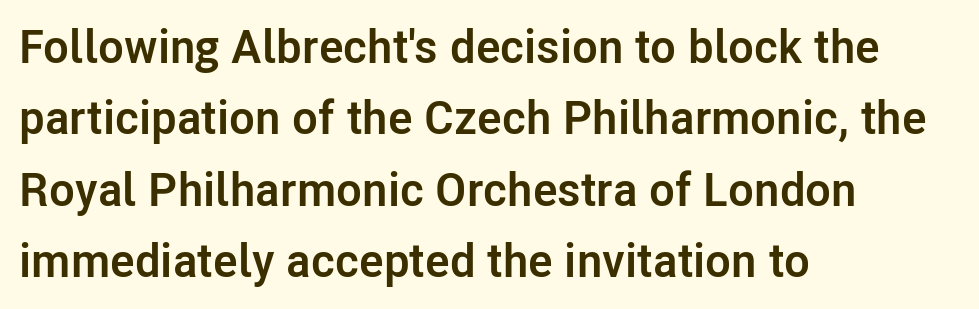
Q: Is the text bold? A: Yes.
Q: Is the text italic (slanted)? A: No, it is upright.
Q: Is the typeface a serif or a sans-serif typeface? A: Sans-serif.
Q: Is the text underlined? A: No.
Q: How is the paragraph aligned? A: Left-aligned.
Q: Is the spacing between letters normal or unusually wide? A: Normal.
Q: Is the spacing between lines tight, normal or loose? A: Normal.
Q: Width (condensed, normal, or wide)? A: Normal.
Q: Stroke contrast? A: Low.
Q: x-height? A: Medium.
Q: Monospaced? A: No.
